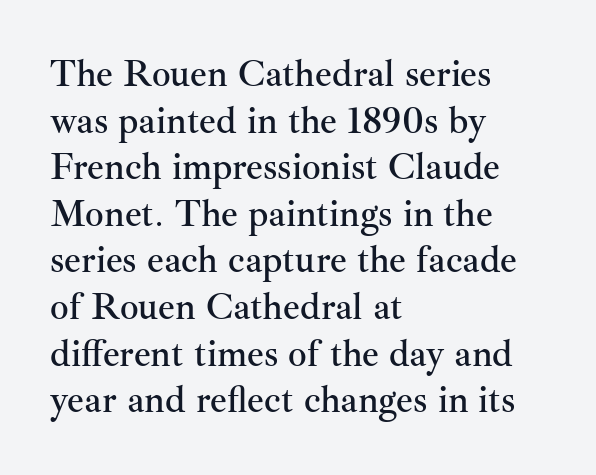
The image shows 37 px serif type, upright; set left-aligned, normal line spacing (1.26x), normal letter spacing, not underlined; medium stroke contrast and a small x-height.
